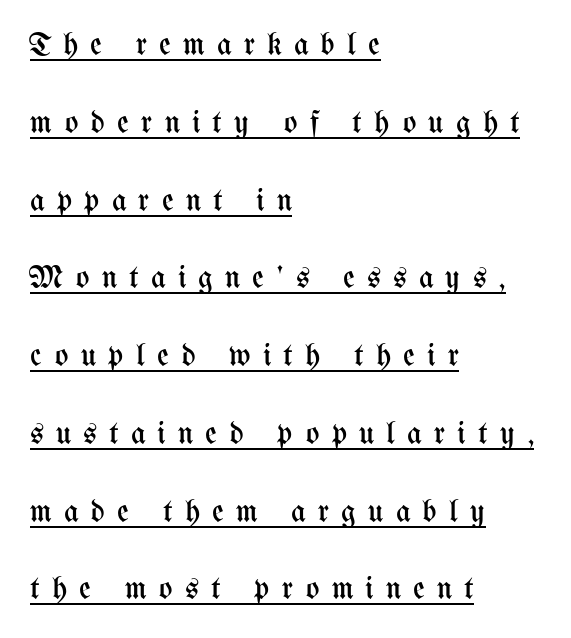
Q: Is the text bold? A: No.
Q: Is the text italic (slanted)? A: No, it is upright.
Q: Is the text underlined? A: Yes.
Q: How is the paragraph aligned? A: Left-aligned.
Q: Is the spacing between letters normal or unusually wide? A: Unusually wide.
Q: Is the spacing between lines tight, normal or loose? A: Loose.
Q: Width (condensed, normal, or wide)? A: Condensed.
Q: Stroke contrast? A: Medium.
Q: x-height? A: Medium.
Q: Monospaced? A: No.
